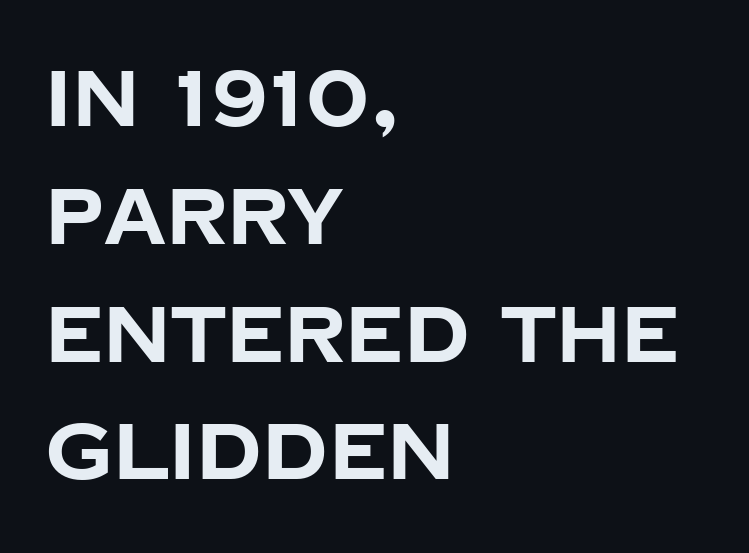
{"serif": "no", "italic": "no", "bold": "yes", "weight": "bold", "width": "normal", "stroke_contrast": "low", "x_height": "large", "monospaced": "no", "underline": "no", "align": "left", "line_spacing": "normal", "line_spacing_ratio": 1.51, "letter_spacing": "normal", "letter_spacing_em": 0.0, "glyph_px": 78}
